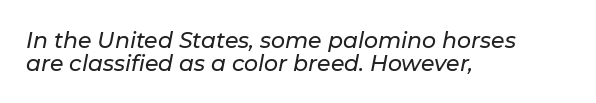
Quick note: underline off. Does the copy run flush right? No — it runs flush left. The gaps between neighbouring characters are ordinary and unremarkable. Would a proofreader flag this as italicized? Yes. The leading is snug, giving the passage a crowded texture.
